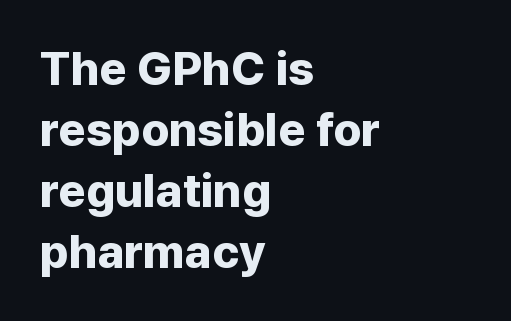
Q: Is the text bold? A: Yes.
Q: Is the text italic (slanted)? A: No, it is upright.
Q: Is the typeface a serif or a sans-serif typeface? A: Sans-serif.
Q: Is the text underlined? A: No.
Q: How is the paragraph aligned? A: Left-aligned.
Q: Is the spacing between letters normal or unusually wide? A: Normal.
Q: Is the spacing between lines tight, normal or loose? A: Normal.
Q: Width (condensed, normal, or wide)? A: Normal.
Q: Stroke contrast? A: Low.
Q: x-height? A: Medium.
Q: Monospaced? A: No.
